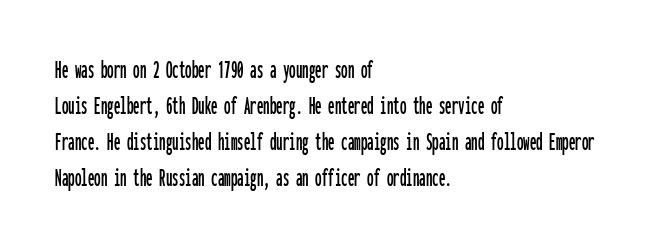
{"italic": "no", "underline": "no", "align": "left", "line_spacing": "normal", "line_spacing_ratio": 1.38, "letter_spacing": "normal", "letter_spacing_em": 0.0, "glyph_px": 26}
